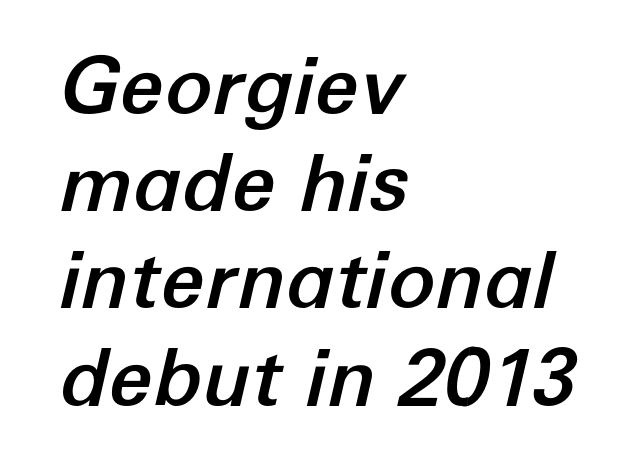
The image shows 79 px text type, italic (leaning right); set left-aligned, line spacing 1.23x, normal letter spacing, not underlined; low stroke contrast and a medium x-height.
